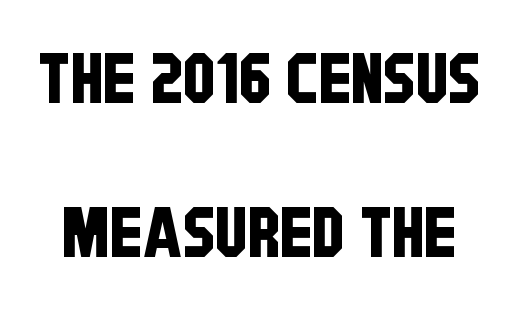
Q: Is the typeface a serif or a sans-serif typeface? A: Sans-serif.
Q: Is the text underlined? A: No.
Q: Is the spacing between letters normal or unusually wide? A: Normal.
Q: Is the spacing between lines tight, normal or loose? A: Loose.
Q: Width (condensed, normal, or wide)? A: Condensed.
Q: Stroke contrast? A: Low.
Q: x-height? A: Large.
Q: Monospaced? A: No.
